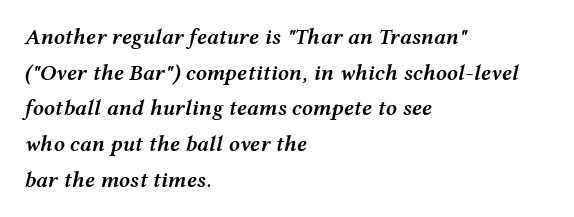
The image shows 22 px text type, italic (leaning right); set left-aligned, normal line spacing (1.62x), normal letter spacing, not underlined.
